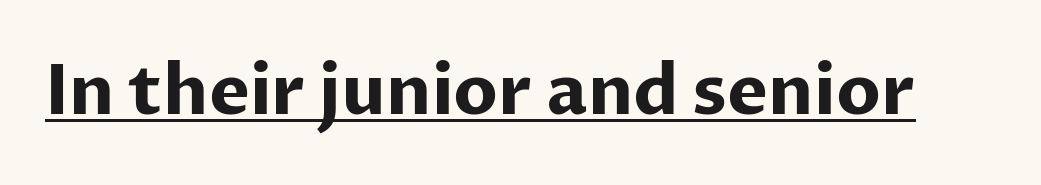
Q: Is the text bold? A: Yes.
Q: Is the text italic (slanted)? A: No, it is upright.
Q: Is the typeface a serif or a sans-serif typeface? A: Sans-serif.
Q: Is the text underlined? A: Yes.
Q: Is the spacing between letters normal or unusually wide? A: Normal.
Q: Width (condensed, normal, or wide)? A: Normal.
Q: Stroke contrast? A: Low.
Q: x-height? A: Medium.
Q: Monospaced? A: No.
